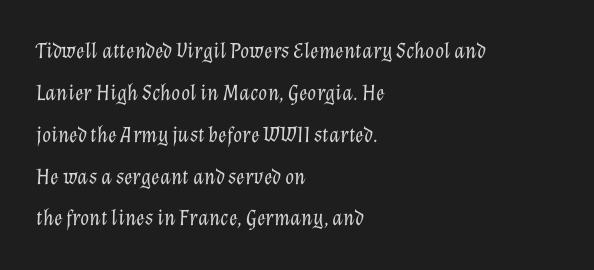
Q: Is the text bold? A: No.
Q: Is the text italic (slanted)? A: Yes, it leans right by about 12 degrees.
Q: Is the text underlined? A: No.
Q: How is the paragraph aligned? A: Left-aligned.
Q: Is the spacing between letters normal or unusually wide? A: Normal.
